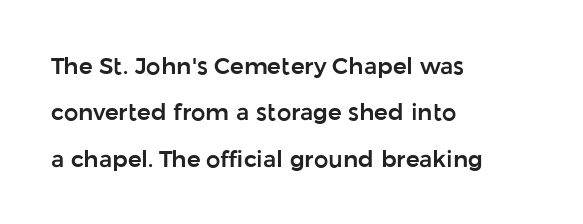
{"italic": "no", "underline": "no", "align": "left", "line_spacing": "loose", "line_spacing_ratio": 2.02, "letter_spacing": "normal", "letter_spacing_em": 0.0, "glyph_px": 23}
